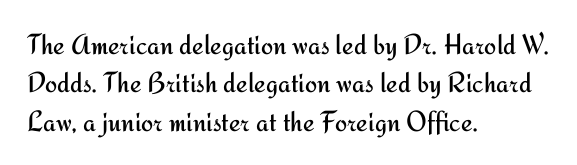
The image shows 29 px regular-weight sans-serif type, upright; set left-aligned, normal line spacing (1.32x), normal letter spacing, not underlined; medium stroke contrast and a small x-height.
